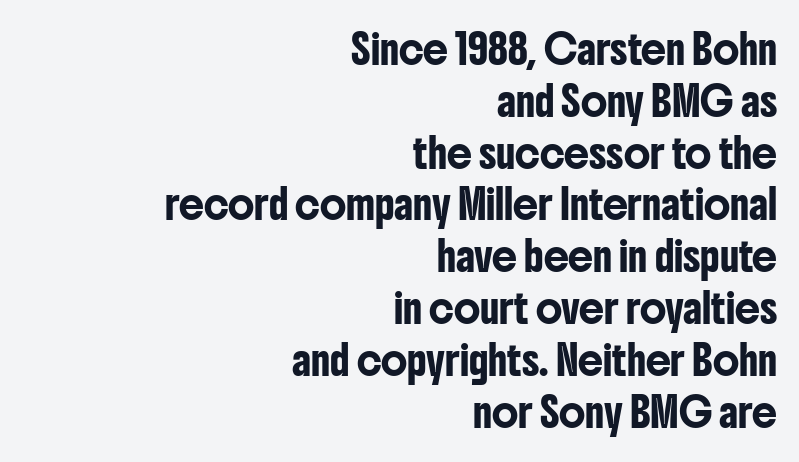
The image shows 28 px condensed sans-serif type, upright; set right-aligned, line spacing 1.85x, normal letter spacing, not underlined; low stroke contrast and a medium x-height.
